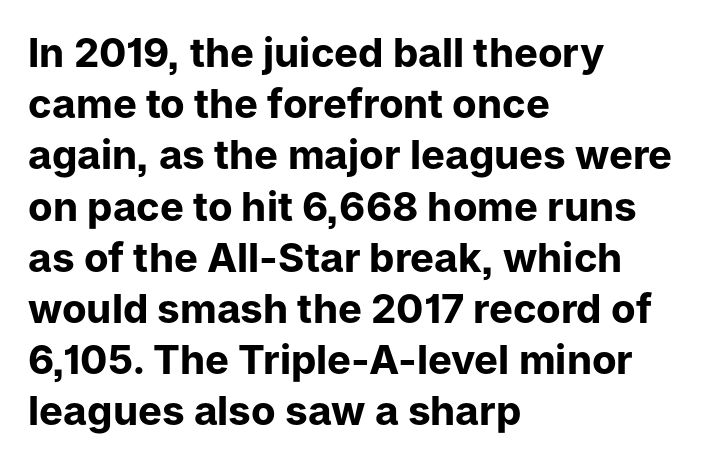
When letters stand straight like this, we call the style roman or upright. Compared with a centered layout, this one pins lines to the left instead. Regarding serifs, this sample does without them. Letter spacing: default. The space directly below the letters is spotless.
